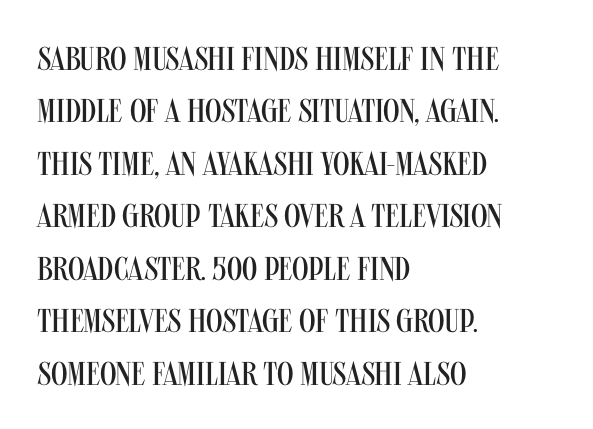
The image shows 33 px regular-weight, condensed sans-serif type, upright; set left-aligned, normal line spacing (1.59x), normal letter spacing, not underlined; medium stroke contrast and a large x-height.
